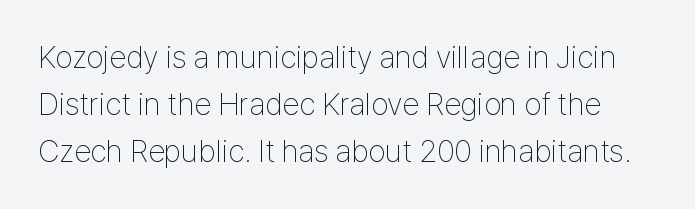
Q: Is the text bold? A: No.
Q: Is the text italic (slanted)? A: No, it is upright.
Q: Is the typeface a serif or a sans-serif typeface? A: Sans-serif.
Q: Is the text underlined? A: No.
Q: Is the spacing between letters normal or unusually wide? A: Normal.
Q: Is the spacing between lines tight, normal or loose? A: Normal.
Q: Width (condensed, normal, or wide)? A: Condensed.
Q: Stroke contrast? A: Low.
Q: x-height? A: Medium.
Q: Monospaced? A: No.
